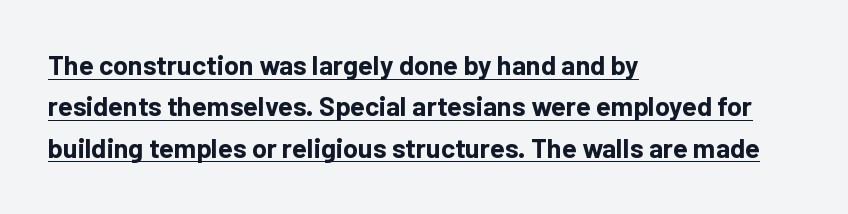
The image shows 27 px bold type, upright; set left-aligned, normal line spacing (1.53x), normal letter spacing, underlined.
